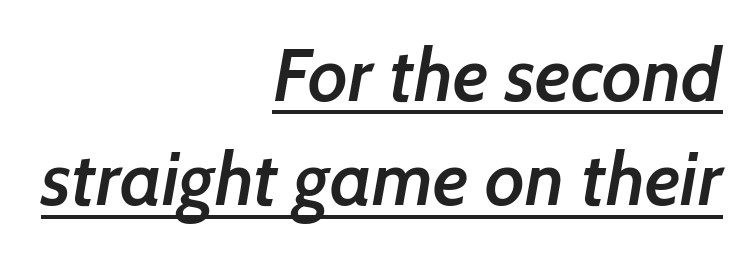
{"serif": "no", "bold": "semi", "weight": "semibold", "width": "normal", "stroke_contrast": "low", "x_height": "medium", "monospaced": "no", "underline": "yes", "align": "right", "line_spacing": "normal", "line_spacing_ratio": 1.41, "letter_spacing": "normal", "letter_spacing_em": 0.0, "glyph_px": 74}
